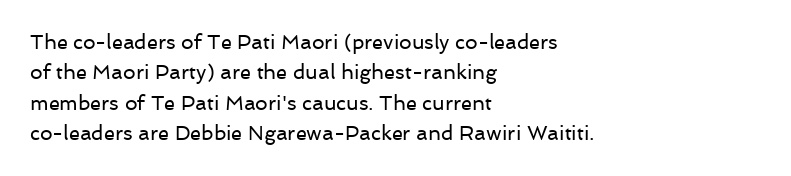
{"italic": "no", "bold": "no", "underline": "no", "align": "left", "line_spacing": "normal", "line_spacing_ratio": 1.52, "letter_spacing": "normal", "letter_spacing_em": 0.0, "glyph_px": 20}
